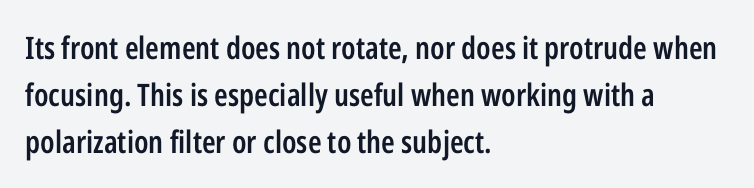
Q: Is the text bold? A: Semi-bold.
Q: Is the text italic (slanted)? A: No, it is upright.
Q: Is the typeface a serif or a sans-serif typeface? A: Sans-serif.
Q: Is the text underlined? A: No.
Q: How is the paragraph aligned? A: Left-aligned.
Q: Is the spacing between letters normal or unusually wide? A: Normal.
Q: Is the spacing between lines tight, normal or loose? A: Normal.
Q: Width (condensed, normal, or wide)? A: Condensed.
Q: Stroke contrast? A: Low.
Q: x-height? A: Medium.
Q: Monospaced? A: No.
